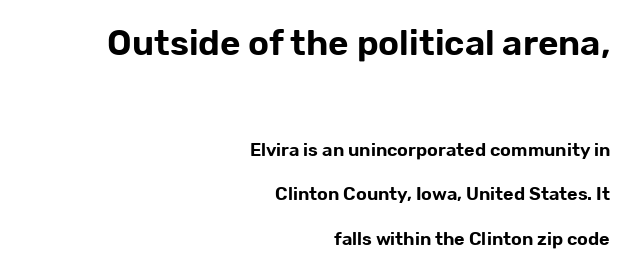
The image shows 35 px sans-serif type, upright; set right-aligned, loose line spacing (2.46x), normal letter spacing, not underlined; the first (top) block is 1.94x larger; low stroke contrast and a medium x-height.
